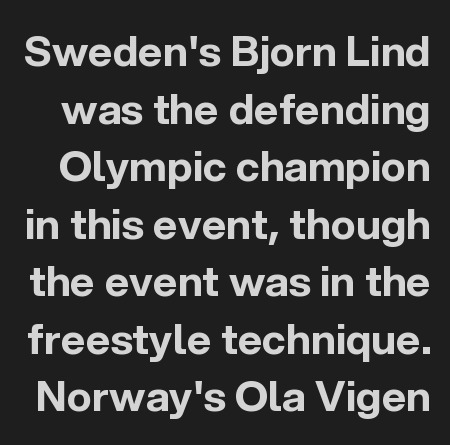
Q: Is the text bold? A: Yes.
Q: Is the text italic (slanted)? A: No, it is upright.
Q: Is the typeface a serif or a sans-serif typeface? A: Sans-serif.
Q: Is the text underlined? A: No.
Q: Is the spacing between letters normal or unusually wide? A: Normal.
Q: Is the spacing between lines tight, normal or loose? A: Normal.
Q: Width (condensed, normal, or wide)? A: Normal.
Q: x-height? A: Medium.
Q: Monospaced? A: No.
